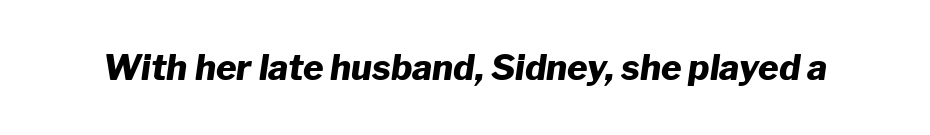
Q: Is the text bold? A: Yes.
Q: Is the text italic (slanted)? A: Yes, it leans right by about 8 degrees.
Q: Is the text underlined? A: No.
Q: Is the spacing between letters normal or unusually wide? A: Normal.
Q: Width (condensed, normal, or wide)? A: Normal.
Q: Stroke contrast? A: Low.
Q: x-height? A: Medium.
Q: Monospaced? A: No.
